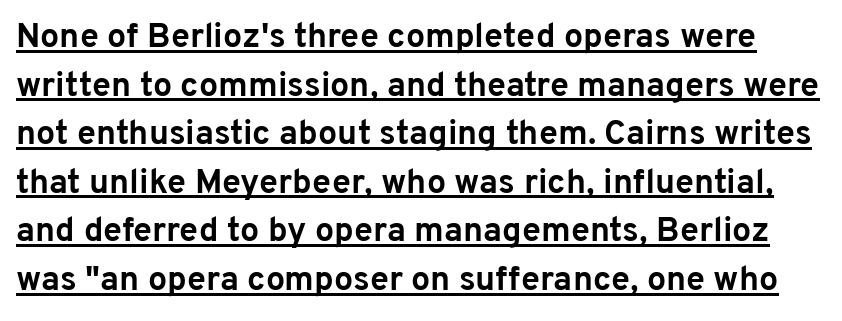
If you measured baseline to baseline, you'd find a middling distance. Students, observe the line beneath the letters — that is underlining. Weight: bold. The face used here is proportionally spaced, like ordinary book or web type.
